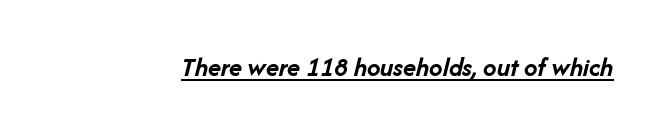
The image shows 27 px bold type, italic (leaning right); set normal letter spacing, underlined.
